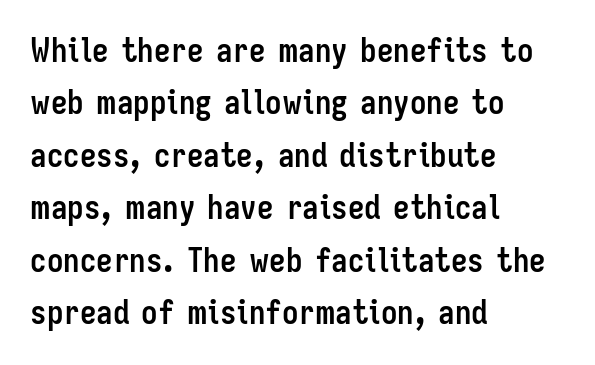
{"serif": "no", "italic": "no", "bold": "yes", "weight": "semibold", "width": "condensed", "stroke_contrast": "low", "x_height": "medium", "monospaced": "no", "underline": "no", "align": "left", "line_spacing": "normal", "line_spacing_ratio": 1.59, "letter_spacing": "normal", "letter_spacing_em": 0.0, "glyph_px": 33}
